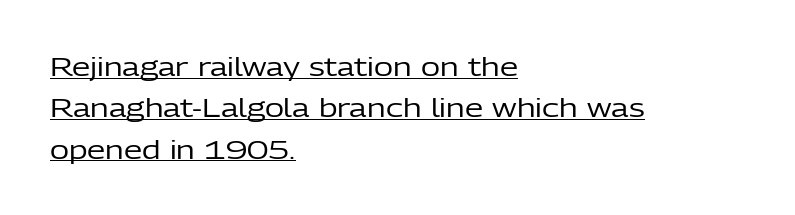
Q: Is the text bold? A: No.
Q: Is the text italic (slanted)? A: No, it is upright.
Q: Is the text underlined? A: Yes.
Q: How is the paragraph aligned? A: Left-aligned.
Q: Is the spacing between letters normal or unusually wide? A: Normal.
Q: Is the spacing between lines tight, normal or loose? A: Normal.
